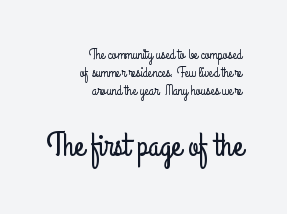
{"serif": "no", "width": "condensed", "stroke_contrast": "low", "x_height": "small", "monospaced": "no", "underline": "no", "align": "right", "line_spacing": "normal", "line_spacing_ratio": 1.27, "letter_spacing": "normal", "letter_spacing_em": 0.0, "larger_block": "second", "size_ratio": 2.29, "glyph_px": 32}
